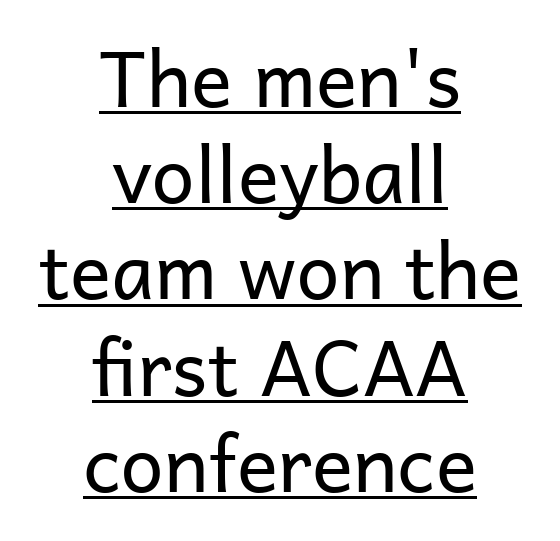
{"serif": "no", "italic": "no", "bold": "no", "weight": "regular", "width": "normal", "stroke_contrast": "low", "x_height": "medium", "monospaced": "no", "underline": "yes", "align": "center", "line_spacing": "normal", "line_spacing_ratio": 1.25, "letter_spacing": "normal", "letter_spacing_em": 0.0, "glyph_px": 77}
